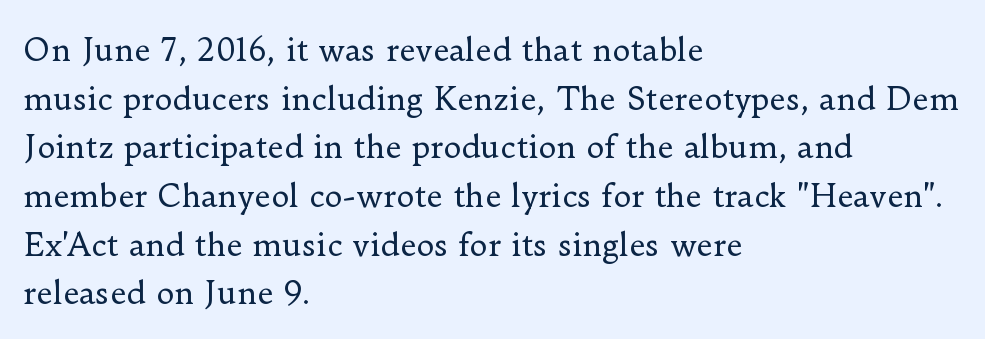
The image shows 31 px regular-weight serif type, upright; set left-aligned, normal line spacing (1.57x), normal letter spacing, not underlined; low stroke contrast and a small x-height.
